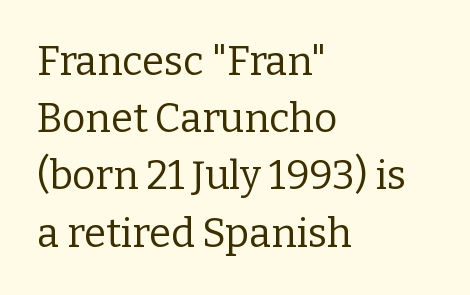
The compositor pushed each line to the left boundary. One glance says typical: line gaps are just what's usual. The weight would be labelled regular, book, light, or lighter still. These lines were composed using upright roman letters.
